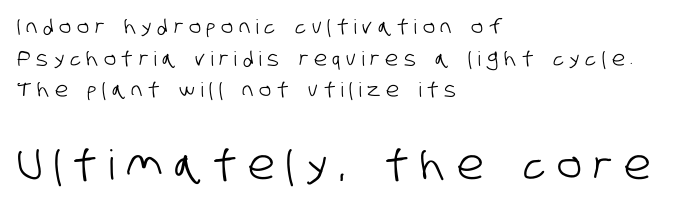
The image shows 41 px condensed sans-serif type; set left-aligned, normal line spacing (1.58x), unusually wide letter spacing (+0.29 em), not underlined; the second (bottom) block is 2.05x larger; low stroke contrast and a large x-height.
